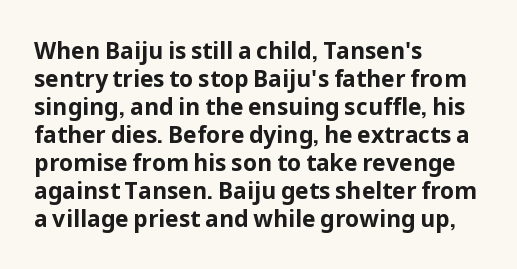
Q: Is the text bold? A: Yes.
Q: Is the text italic (slanted)? A: No, it is upright.
Q: Is the text underlined? A: No.
Q: How is the paragraph aligned? A: Left-aligned.
Q: Is the spacing between letters normal or unusually wide? A: Normal.
